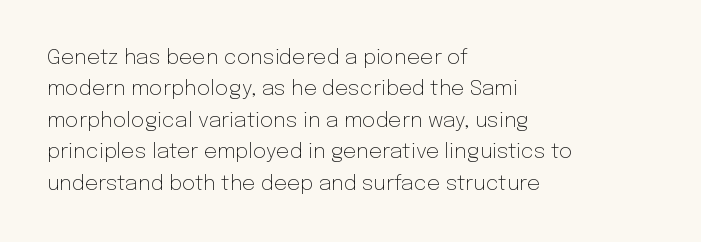
The image shows 21 px text type, upright; set left-aligned, normal line spacing (1.5x), normal letter spacing, not underlined.
